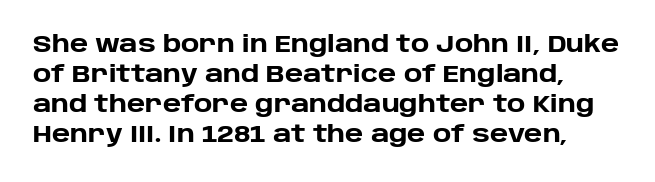
Q: Is the text bold? A: Yes.
Q: Is the text italic (slanted)? A: No, it is upright.
Q: Is the text underlined? A: No.
Q: Is the spacing between letters normal or unusually wide? A: Normal.
Q: Is the spacing between lines tight, normal or loose? A: Normal.
